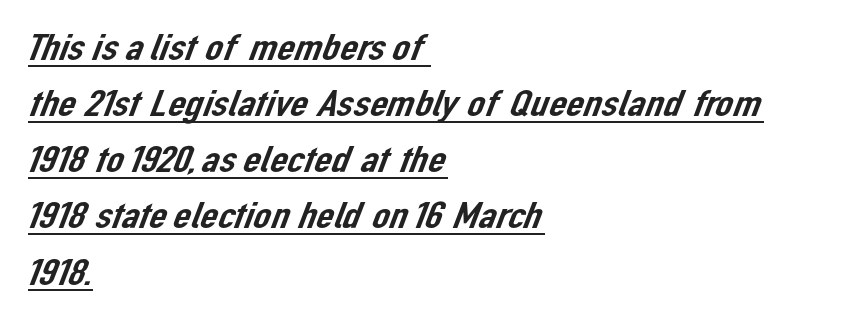
{"serif": "no", "width": "normal", "stroke_contrast": "low", "x_height": "medium", "monospaced": "no", "underline": "yes", "align": "left", "line_spacing": "normal", "line_spacing_ratio": 1.44, "letter_spacing": "normal", "letter_spacing_em": 0.0, "glyph_px": 39}
